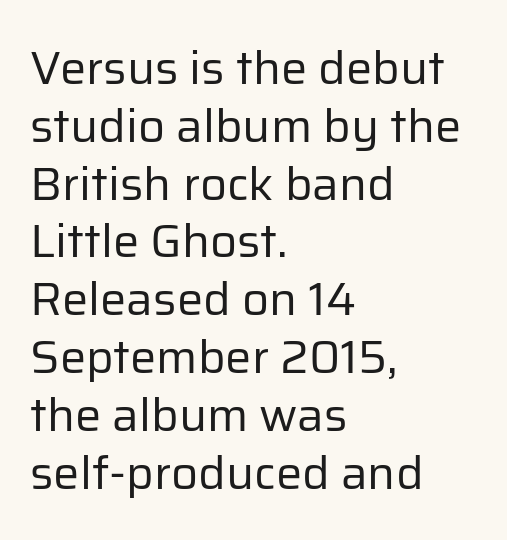
Quick note: underline off. No extra tracking has been applied to these lines. A typesetter would call this proportional, since set widths differ per character. Heaviness? Minimal to ordinary, like unemphasized prose. Notice how the stems are strictly vertical — no italics here.
